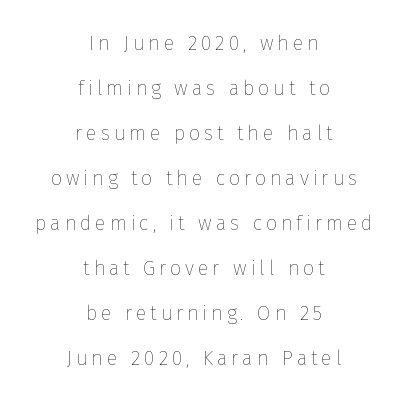
Compared with a flush-left layout, this one balances lines on the center instead. What's the leading like? Stretched, with rows far apart. The passage shown is not bold in any degree. Rendered with straight, roman letterforms. The string is rendered with underlining switched off.
